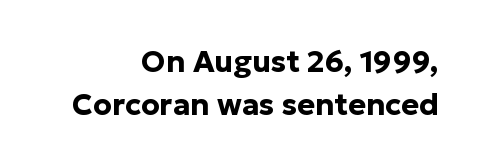
Q: Is the text bold? A: Yes.
Q: Is the text italic (slanted)? A: No, it is upright.
Q: Is the typeface a serif or a sans-serif typeface? A: Sans-serif.
Q: Is the text underlined? A: No.
Q: How is the paragraph aligned? A: Right-aligned.
Q: Is the spacing between letters normal or unusually wide? A: Normal.
Q: Is the spacing between lines tight, normal or loose? A: Normal.
Q: Width (condensed, normal, or wide)? A: Normal.
Q: Stroke contrast? A: Low.
Q: x-height? A: Medium.
Q: Monospaced? A: No.
